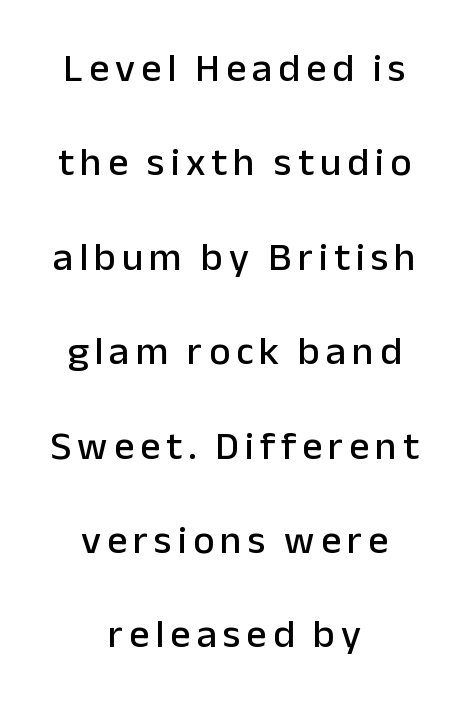
Font category for this specimen: sans-serif. Typeset on center — no edge is straight. The font's upright variant was chosen for this text. Each row of text sits above clean, open space.
